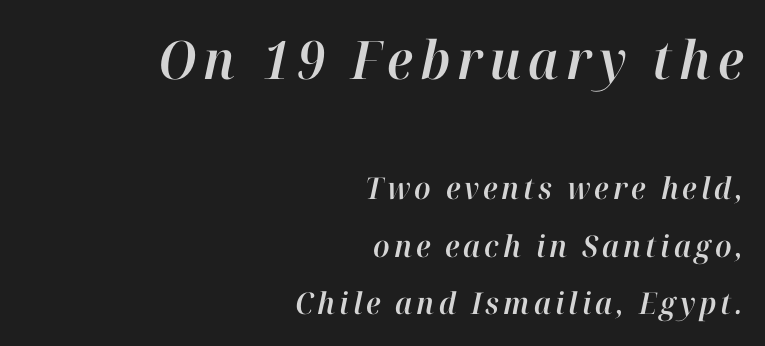
Every row of glyphs terminates at an identical x-position on the right. In terms of posture, this sample is oblique. Think of a printed novel: that variable character pitch is what you see here. Large over small — that's the arrangement of the two blocks here. Bare-footed words on every line. A typesetter would call this leading open, well beyond the default.
